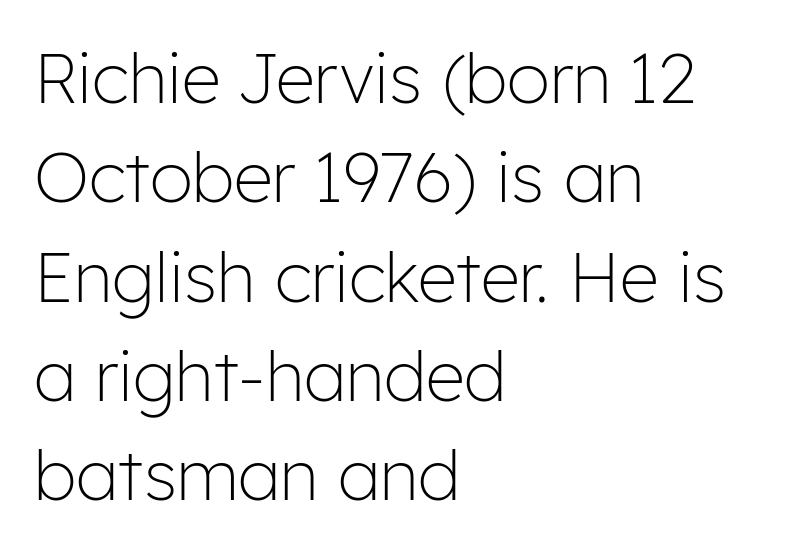
The image shows 69 px light sans-serif type, upright; set left-aligned, normal line spacing (1.44x), normal letter spacing, not underlined; low stroke contrast and a medium x-height.
